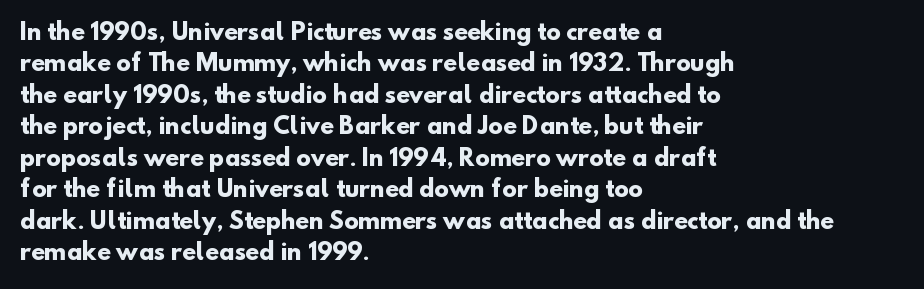
{"bold": "yes", "underline": "no", "align": "left", "line_spacing": "normal", "line_spacing_ratio": 1.43, "letter_spacing": "normal", "letter_spacing_em": 0.0, "glyph_px": 22}
